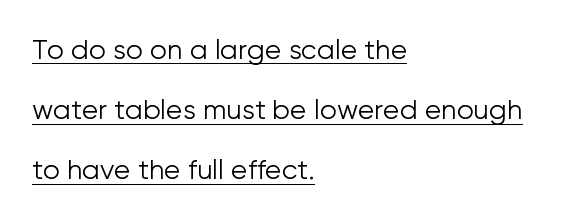
Q: Is the text bold? A: No.
Q: Is the text italic (slanted)? A: No, it is upright.
Q: Is the text underlined? A: Yes.
Q: How is the paragraph aligned? A: Left-aligned.
Q: Is the spacing between letters normal or unusually wide? A: Normal.
Q: Is the spacing between lines tight, normal or loose? A: Loose.
